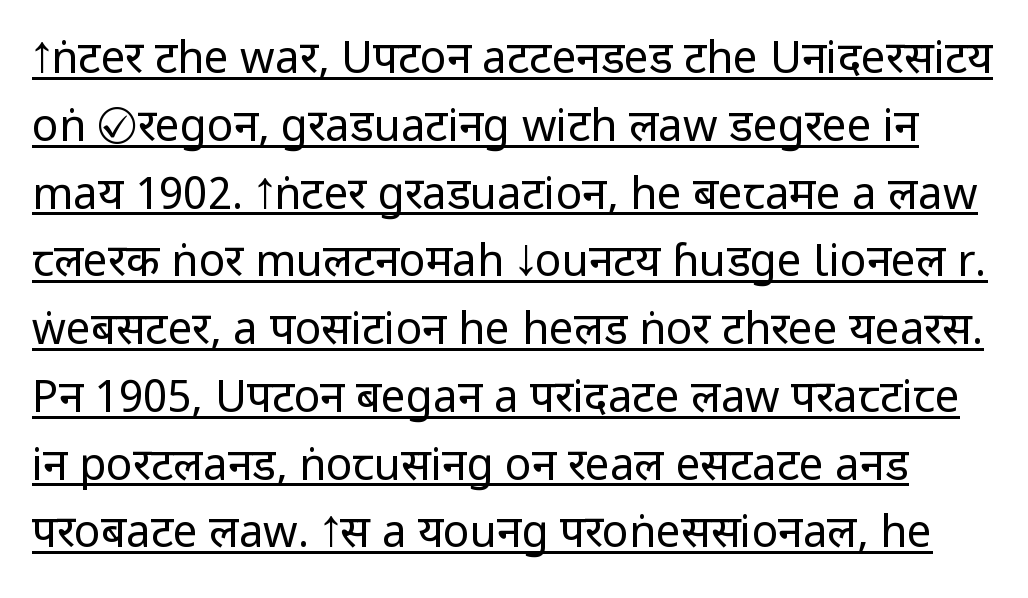
Q: Is the text bold? A: No.
Q: Is the text italic (slanted)? A: No, it is upright.
Q: Is the typeface a serif or a sans-serif typeface? A: Sans-serif.
Q: Is the text underlined? A: Yes.
Q: Is the spacing between letters normal or unusually wide? A: Normal.
Q: Is the spacing between lines tight, normal or loose? A: Normal.
Q: Width (condensed, normal, or wide)? A: Condensed.
Q: Stroke contrast? A: Low.
Q: x-height? A: Large.
Q: Monospaced? A: No.
